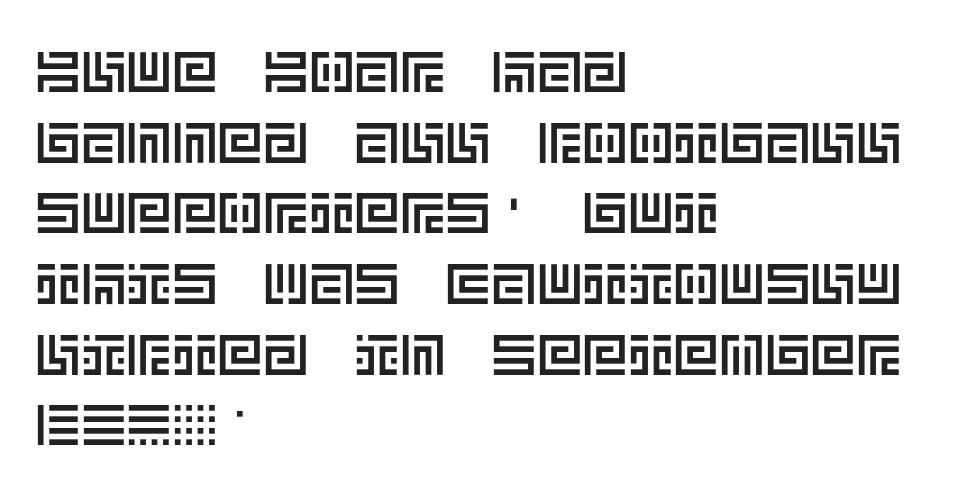
Q: Is the text italic (slanted)? A: No, it is upright.
Q: Is the text underlined? A: No.
Q: How is the paragraph aligned? A: Left-aligned.
Q: Is the spacing between letters normal or unusually wide? A: Normal.
Q: Width (condensed, normal, or wide)? A: Normal.
Q: x-height? A: Large.
